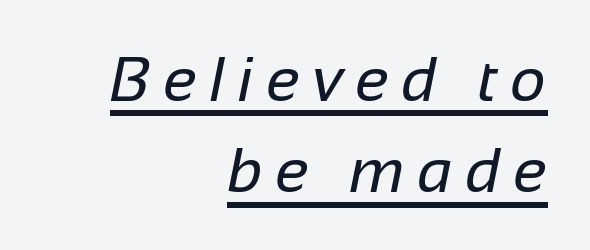
Q: Is the text bold? A: No.
Q: Is the typeface a serif or a sans-serif typeface? A: Sans-serif.
Q: Is the text underlined? A: Yes.
Q: How is the paragraph aligned? A: Right-aligned.
Q: Is the spacing between letters normal or unusually wide? A: Unusually wide.
Q: Is the spacing between lines tight, normal or loose? A: Normal.
Q: Width (condensed, normal, or wide)? A: Normal.
Q: Stroke contrast? A: Low.
Q: x-height? A: Medium.
Q: Monospaced? A: No.
